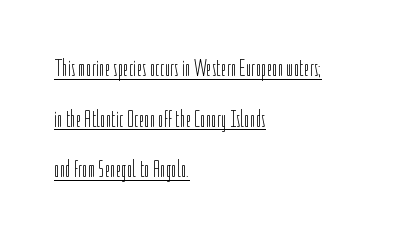
Q: Is the text bold? A: No.
Q: Is the text italic (slanted)? A: No, it is upright.
Q: Is the text underlined? A: Yes.
Q: How is the paragraph aligned? A: Left-aligned.
Q: Is the spacing between letters normal or unusually wide? A: Normal.
Q: Is the spacing between lines tight, normal or loose? A: Loose.
